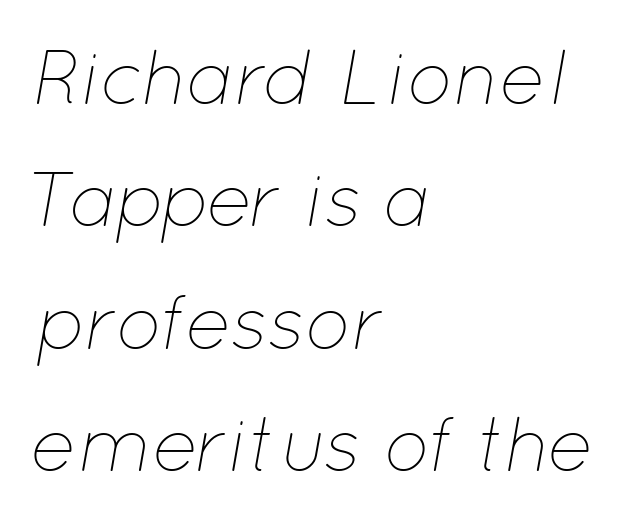
{"italic": "yes", "lean": "right", "slant_degrees": 12, "bold": "no", "weight": "thin", "width": "normal", "stroke_contrast": "low", "x_height": "medium", "monospaced": "no", "underline": "no", "align": "left", "line_spacing": "normal", "line_spacing_ratio": 1.59, "letter_spacing": "normal", "letter_spacing_em": 0.0, "glyph_px": 77}
